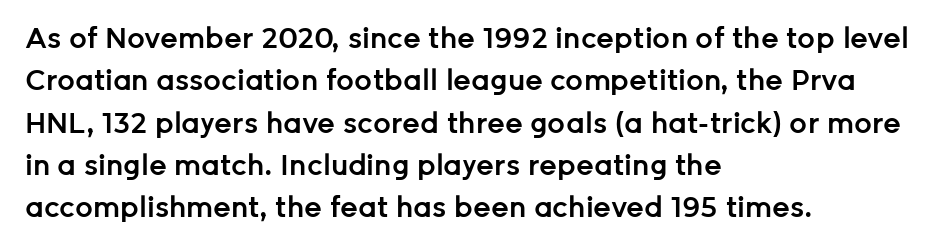
How are the letters spaced? Ordinarily, with no added tracking. This rendering features lettering with no underline. Note the varied advance widths — an 'i' is clearly narrower than an 'm'. These lines were composed using upright roman letters. A semibold gives these letters moderate extra thickness, short of bold.
